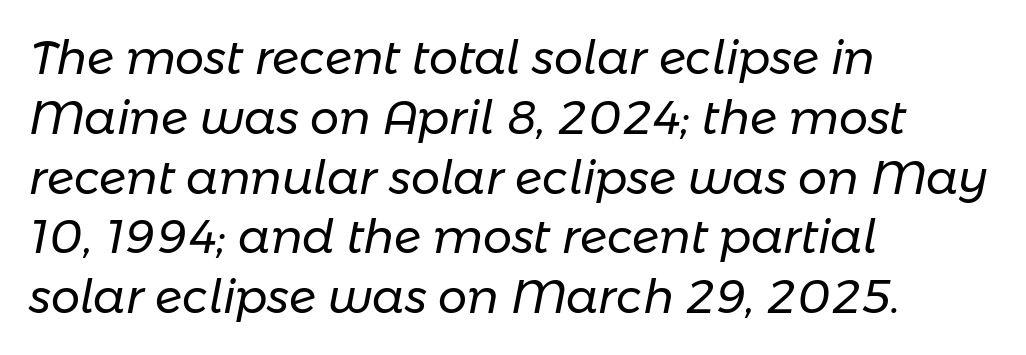
The image shows 46 px regular-weight type, italic (leaning right); set left-aligned, normal line spacing (1.3x), normal letter spacing, not underlined; low stroke contrast and a medium x-height.
